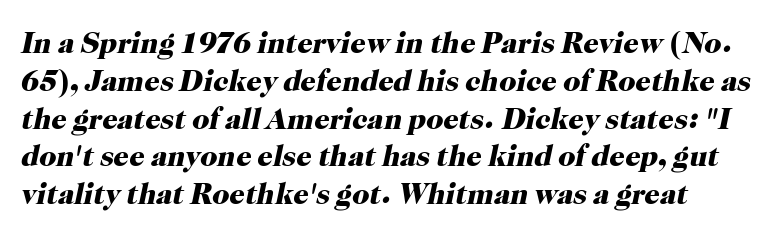
Q: Is the text bold? A: Yes.
Q: Is the text italic (slanted)? A: Yes, it leans right by about 12 degrees.
Q: Is the typeface a serif or a sans-serif typeface? A: Serif.
Q: Is the text underlined? A: No.
Q: Is the spacing between letters normal or unusually wide? A: Normal.
Q: Is the spacing between lines tight, normal or loose? A: Normal.
Q: Width (condensed, normal, or wide)? A: Normal.
Q: Stroke contrast? A: High.
Q: x-height? A: Medium.
Q: Monospaced? A: No.
